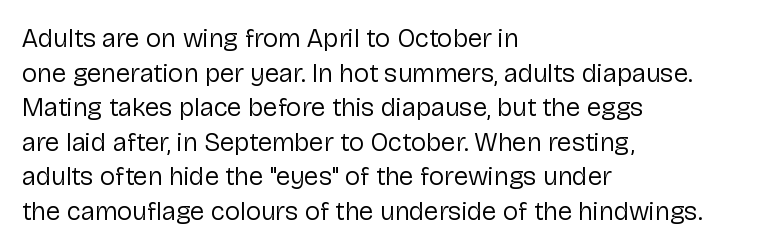
The image shows 26 px text type, upright; set left-aligned, normal line spacing (1.33x), normal letter spacing, not underlined.
